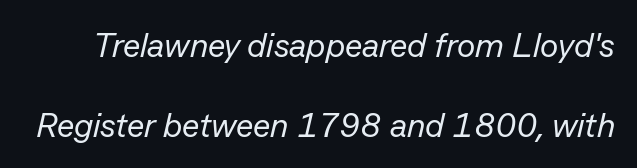
There is no visible air inserted between adjacent glyphs. The typography opts for an oblique posture over an upright one. Whoever set this chose breathing room over compactness in the vertical rhythm. Honestly, there is no underline to notice here at all. The typeface has the unassuming heft of standard copy or less.
